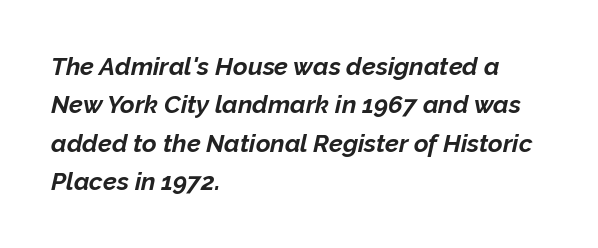
{"italic": "yes", "lean": "right", "slant_degrees": 12, "bold": "yes", "underline": "no", "align": "left", "line_spacing": "normal", "line_spacing_ratio": 1.54, "letter_spacing": "normal", "letter_spacing_em": 0.0, "glyph_px": 25}
